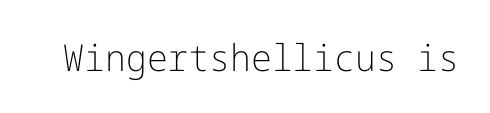
This rendering employs a face without finishing strokes, i.e., a sans-serif. Letters rest on an invisible, unmarked baseline. Think standard paragraph weight, or any step lighter than that. Compared with typical body copy, the letter spacing here is the same. Vertical strokes here are truly vertical.
